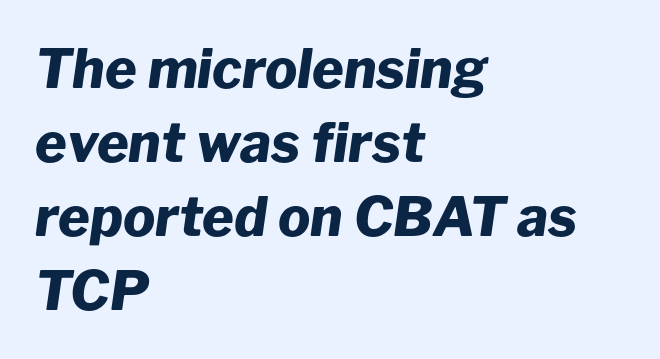
Rendered with sloped, italic letterforms. Layout note: lines flush left. Stroke thickness is high; the sample reads as a true bold. Each letter keeps its own natural width here, so spacing adapts to shape. Evenly set lines give the paragraph a standard silhouette. Just letters on the line, the space beneath them empty.
